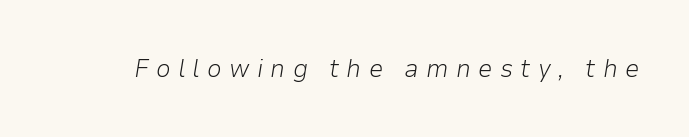
The specimen omits any rule beneath the text block's lines. No letter is thick-stroked: the sample isn't bold. Loose tracking; the words dissolve into strings of separated letters. Characters are canted at an angle relative to the baseline's perpendicular.
